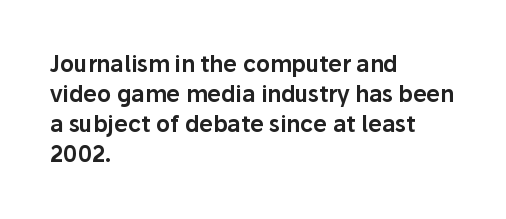
The lettering stays uniformly vertical, giving the passage a roman look. The text block is weighted toward the left margin, trailing off unevenly rightward. A typesetter would call this zero additional tracking. Evenly set lines give the paragraph a standard silhouette.
